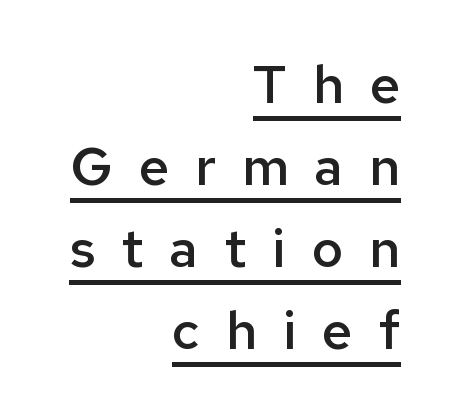
{"serif": "no", "italic": "no", "bold": "semi", "weight": "semibold", "width": "normal", "stroke_contrast": "low", "x_height": "medium", "monospaced": "no", "underline": "yes", "align": "right", "line_spacing": "normal", "line_spacing_ratio": 1.55, "letter_spacing": "wide", "letter_spacing_em": 0.49, "glyph_px": 53}
